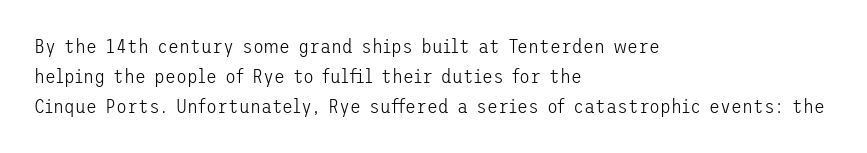
What stands out about the letter spacing? Nothing — it is the standard amount. The axis of the letterforms is exactly vertical. Check the space under the baseline: it is left empty. Evenly set lines give the paragraph a standard silhouette.
